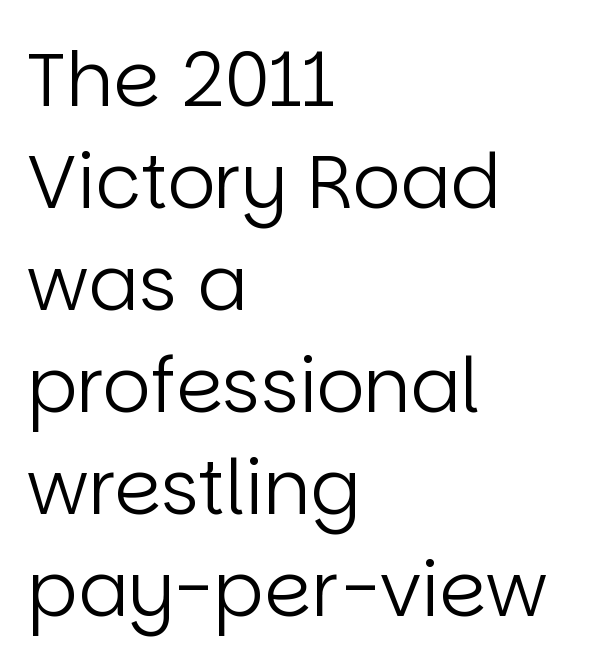
The image shows 75 px regular-weight sans-serif type, upright; set left-aligned, normal line spacing (1.36x), normal letter spacing, not underlined; low stroke contrast and a large x-height.
